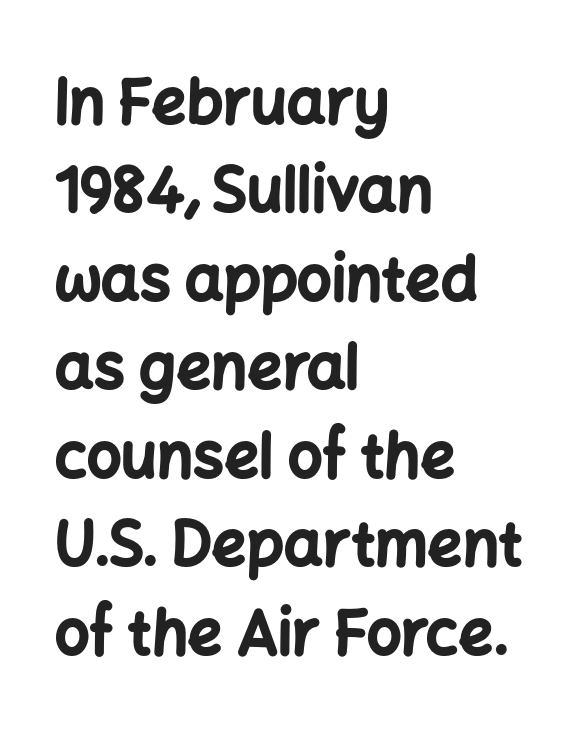
The image shows 61 px bold sans-serif type, upright; set left-aligned, normal line spacing (1.45x), normal letter spacing, not underlined; low stroke contrast and a medium x-height.
